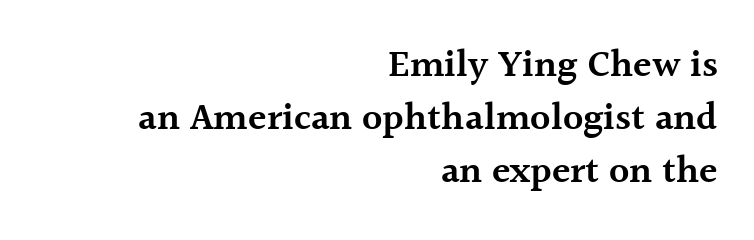
{"serif": "yes", "italic": "no", "bold": "semi", "weight": "semibold", "width": "normal", "x_height": "medium", "monospaced": "no", "underline": "no", "align": "right", "line_spacing": "normal", "line_spacing_ratio": 1.4, "letter_spacing": "normal", "letter_spacing_em": 0.0, "glyph_px": 38}
